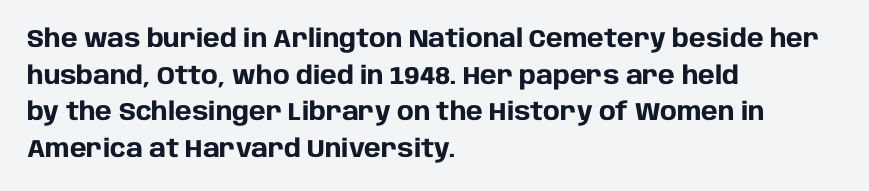
Q: Is the text bold? A: Yes.
Q: Is the text italic (slanted)? A: No, it is upright.
Q: Is the text underlined? A: No.
Q: How is the paragraph aligned? A: Left-aligned.
Q: Is the spacing between letters normal or unusually wide? A: Normal.
Q: Is the spacing between lines tight, normal or loose? A: Normal.
